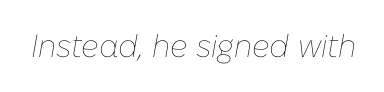
Each word holds together tightly as a unit, with standard inter-letter gaps. Slanted lettering throughout. Proportional: the letters do not fall into vertical columns. Honestly, there is no underline to notice here at all.
